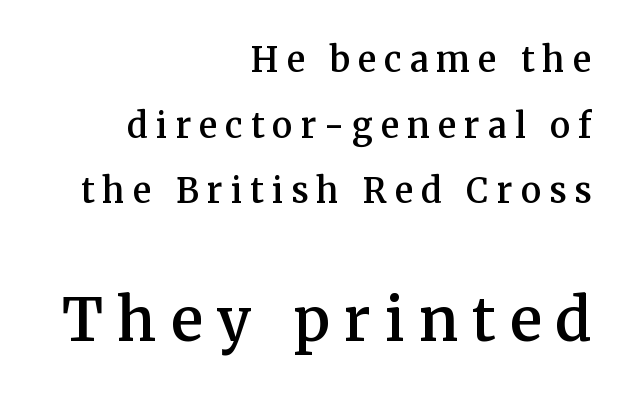
{"serif": "yes", "italic": "no", "bold": "semi", "weight": "semibold", "width": "normal", "stroke_contrast": "medium", "x_height": "medium", "monospaced": "no", "underline": "no", "align": "right", "line_spacing": "loose", "line_spacing_ratio": 1.93, "letter_spacing": "wide", "letter_spacing_em": 0.24, "larger_block": "second", "size_ratio": 1.74, "glyph_px": 59}
